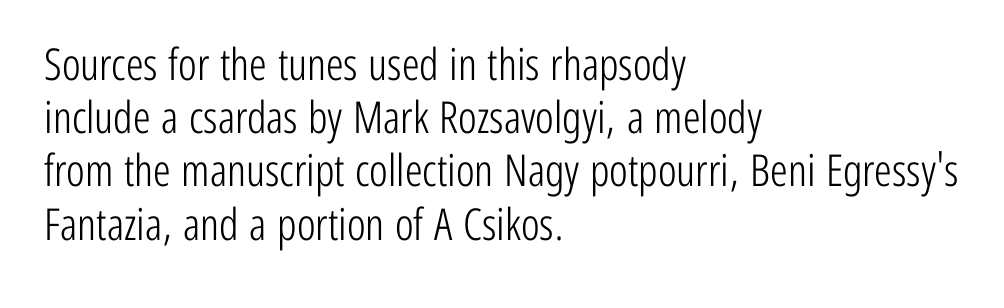
{"serif": "no", "italic": "no", "bold": "no", "weight": "light", "width": "condensed", "stroke_contrast": "low", "x_height": "medium", "monospaced": "no", "underline": "no", "align": "left", "line_spacing_ratio": 1.21, "letter_spacing": "normal", "letter_spacing_em": 0.0, "glyph_px": 44}
